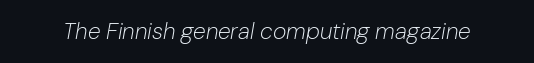
{"italic": "yes", "lean": "right", "slant_degrees": 10, "bold": "no", "underline": "no", "letter_spacing": "normal", "letter_spacing_em": 0.0, "glyph_px": 23}
